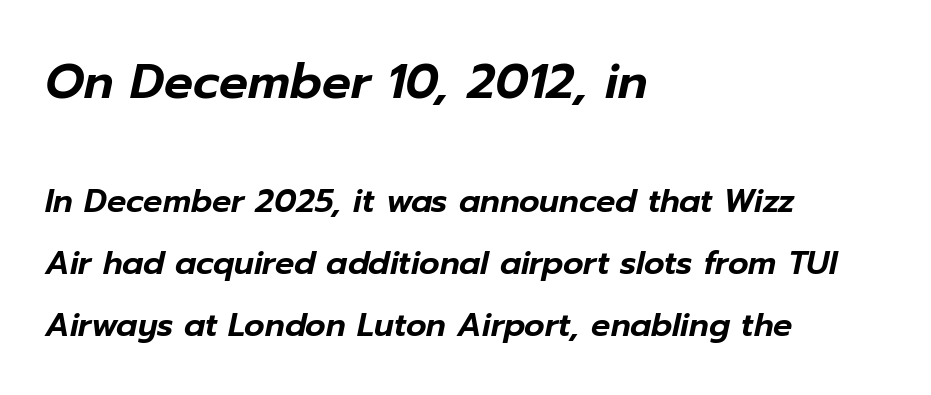
{"italic": "yes", "lean": "right", "slant_degrees": 12, "width": "normal", "stroke_contrast": "low", "x_height": "medium", "monospaced": "no", "underline": "no", "align": "left", "line_spacing": "loose", "line_spacing_ratio": 1.94, "letter_spacing": "normal", "letter_spacing_em": 0.0, "larger_block": "first", "size_ratio": 1.5, "glyph_px": 48}
